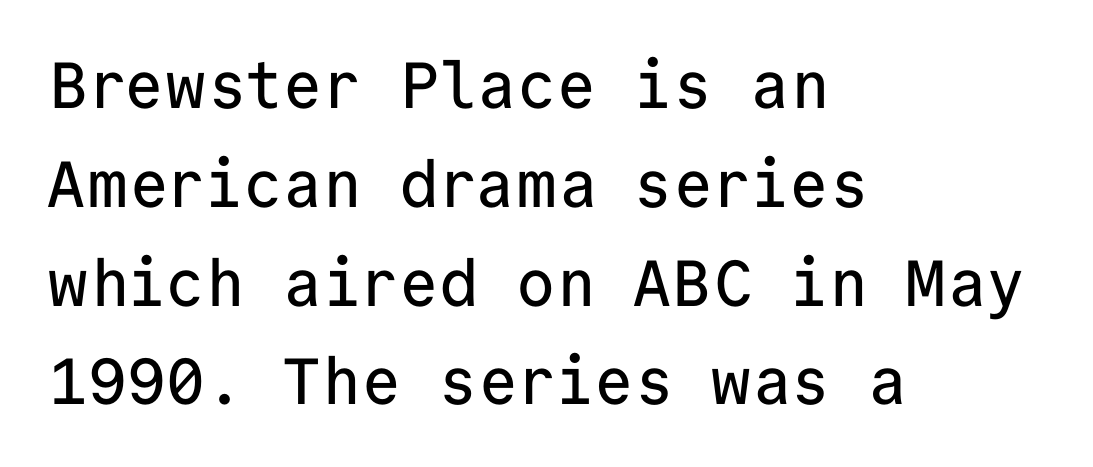
Q: Is the text italic (slanted)? A: No, it is upright.
Q: Is the typeface a serif or a sans-serif typeface? A: Sans-serif.
Q: Is the text underlined? A: No.
Q: How is the paragraph aligned? A: Left-aligned.
Q: Is the spacing between letters normal or unusually wide? A: Normal.
Q: Is the spacing between lines tight, normal or loose? A: Normal.
Q: Width (condensed, normal, or wide)? A: Normal.
Q: Stroke contrast? A: Low.
Q: x-height? A: Medium.
Q: Monospaced? A: Yes.
